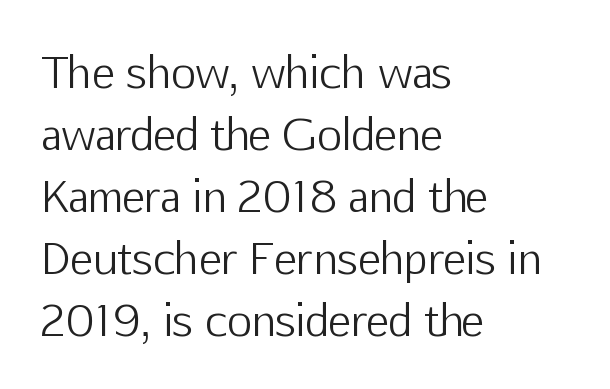
Q: Is the text bold? A: No.
Q: Is the text italic (slanted)? A: No, it is upright.
Q: Is the typeface a serif or a sans-serif typeface? A: Sans-serif.
Q: Is the text underlined? A: No.
Q: How is the paragraph aligned? A: Left-aligned.
Q: Is the spacing between letters normal or unusually wide? A: Normal.
Q: Is the spacing between lines tight, normal or loose? A: Normal.
Q: Width (condensed, normal, or wide)? A: Normal.
Q: Stroke contrast? A: Low.
Q: x-height? A: Medium.
Q: Monospaced? A: No.
